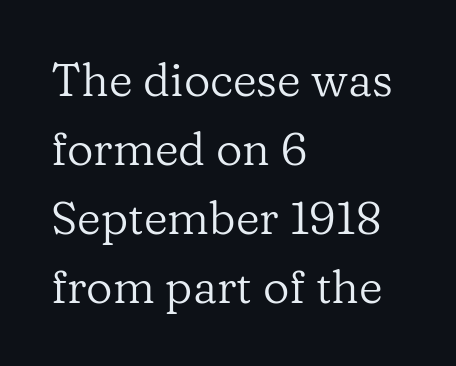
Q: Is the text bold? A: No.
Q: Is the text italic (slanted)? A: No, it is upright.
Q: Is the typeface a serif or a sans-serif typeface? A: Serif.
Q: Is the text underlined? A: No.
Q: How is the paragraph aligned? A: Left-aligned.
Q: Is the spacing between letters normal or unusually wide? A: Normal.
Q: Is the spacing between lines tight, normal or loose? A: Normal.
Q: Width (condensed, normal, or wide)? A: Normal.
Q: Stroke contrast? A: Low.
Q: x-height? A: Medium.
Q: Monospaced? A: No.
